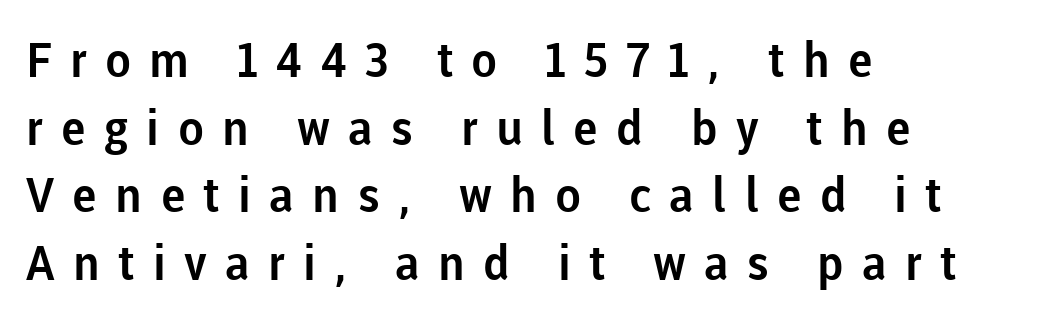
{"serif": "no", "italic": "no", "width": "normal", "stroke_contrast": "low", "x_height": "medium", "monospaced": "no", "underline": "no", "align": "left", "line_spacing": "normal", "line_spacing_ratio": 1.41, "letter_spacing": "wide", "letter_spacing_em": 0.38, "glyph_px": 48}
